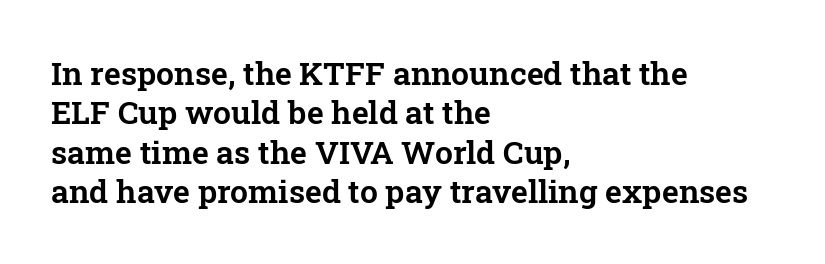
Only glyphs here, with clear space below each row. The characters display serif detailing at their extremities. This sample has the flowing, uneven cadence of proportional lettering. The rendering anchors every line to the left-hand side.
